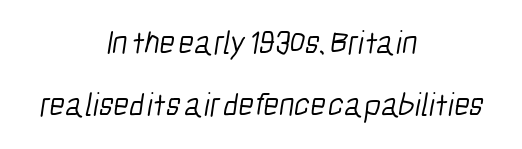
The image shows 33 px light, condensed sans-serif type; set centered, line spacing 1.88x, normal letter spacing, not underlined; low stroke contrast and a medium x-height.
